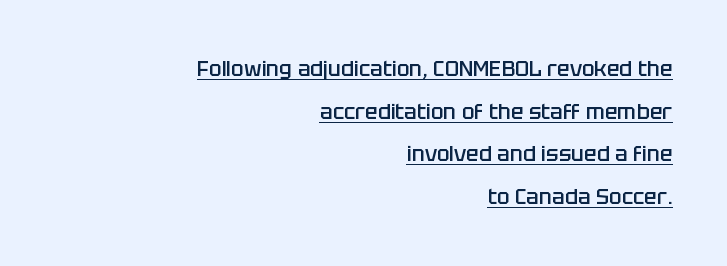
The passage shown stacks its lines with a broad gap. Unlike italic type, these characters show no tilt at all. Each glyph is drawn with semibold strokes, heavier than normal yet not fully bold. If you drew a ruler down the right edge, every line would touch it. Inter-character spacing is left at the font's built-in metrics. The glyphs are accompanied by a horizontal stroke just below them.
